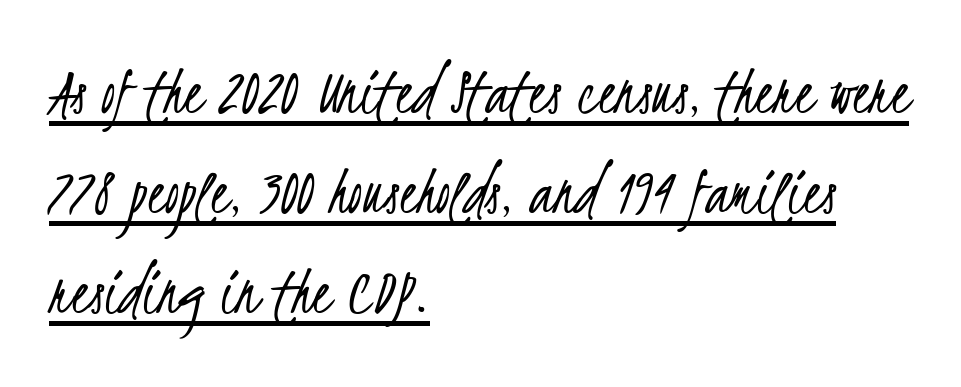
Q: Is the text bold? A: No.
Q: Is the typeface a serif or a sans-serif typeface? A: Sans-serif.
Q: Is the text underlined? A: Yes.
Q: How is the paragraph aligned? A: Left-aligned.
Q: Is the spacing between letters normal or unusually wide? A: Normal.
Q: Is the spacing between lines tight, normal or loose? A: Normal.
Q: Width (condensed, normal, or wide)? A: Condensed.
Q: Stroke contrast? A: Low.
Q: x-height? A: Small.
Q: Monospaced? A: No.
